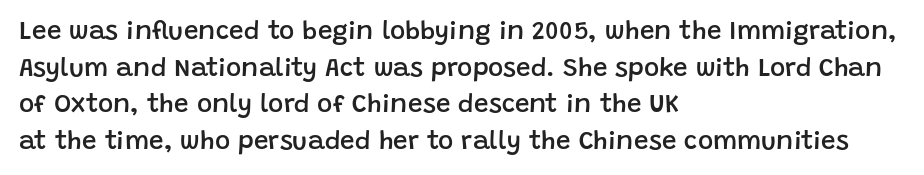
Every row of glyphs begins at an identical x-position on the left. Summary of weight: moderately heavy, a semibold. Evenly set lines give the paragraph a standard silhouette. In terms of letterspacing, this is plain default setting. When letters stand straight like this, we call the style roman or upright. The gap between lines stays unmarked.
